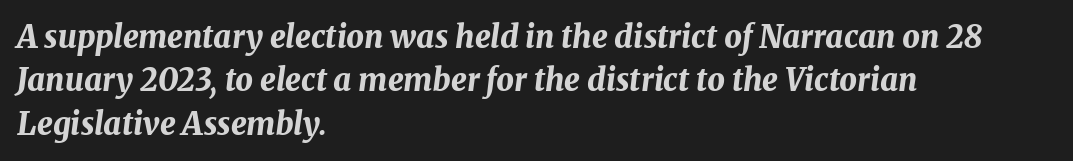
Unmarked baselines from the first word to the last. It's the slanting kind of type. Horizontal alignment here is leftward, the default for most running prose. Compared with typical body copy, the letter spacing here is the same.
